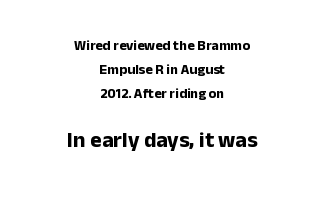
Q: Is the text bold? A: Yes.
Q: Is the text italic (slanted)? A: No, it is upright.
Q: Is the text underlined? A: No.
Q: How is the paragraph aligned? A: Centered.
Q: Is the spacing between letters normal or unusually wide? A: Normal.
Q: Is the spacing between lines tight, normal or loose? A: Normal.
Q: Which block of text is set in a larger size, the first (top) or the second (bottom)? A: The second (bottom) one.
